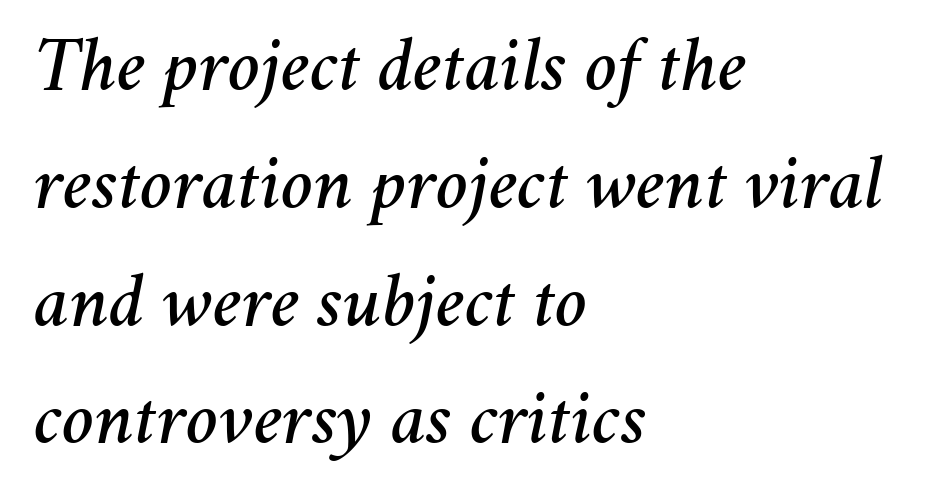
{"italic": "yes", "lean": "right", "slant_degrees": 11, "width": "normal", "stroke_contrast": "medium", "x_height": "medium", "monospaced": "no", "underline": "no", "align": "left", "line_spacing": "normal", "line_spacing_ratio": 1.53, "letter_spacing": "normal", "letter_spacing_em": 0.0, "glyph_px": 77}
